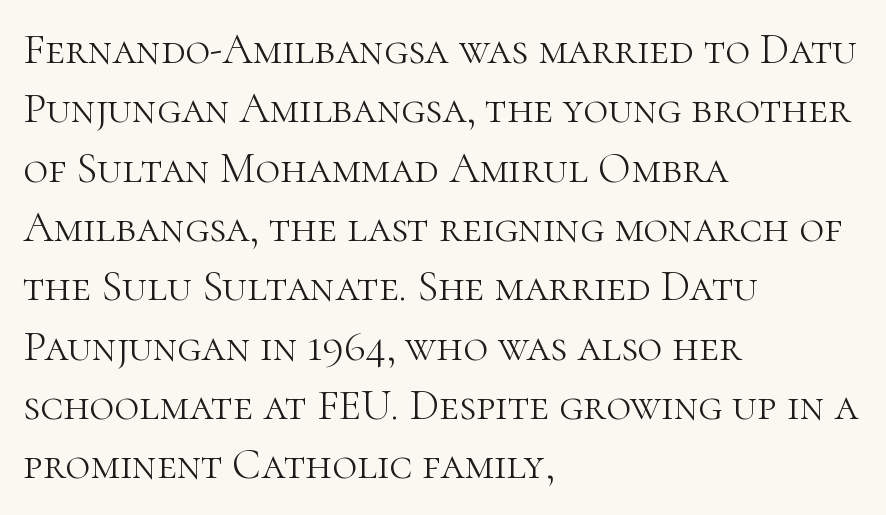
Q: Is the text bold? A: No.
Q: Is the text italic (slanted)? A: No, it is upright.
Q: Is the typeface a serif or a sans-serif typeface? A: Serif.
Q: Is the text underlined? A: No.
Q: How is the paragraph aligned? A: Left-aligned.
Q: Is the spacing between letters normal or unusually wide? A: Normal.
Q: Is the spacing between lines tight, normal or loose? A: Normal.
Q: Width (condensed, normal, or wide)? A: Normal.
Q: Stroke contrast? A: High.
Q: x-height? A: Medium.
Q: Monospaced? A: No.
